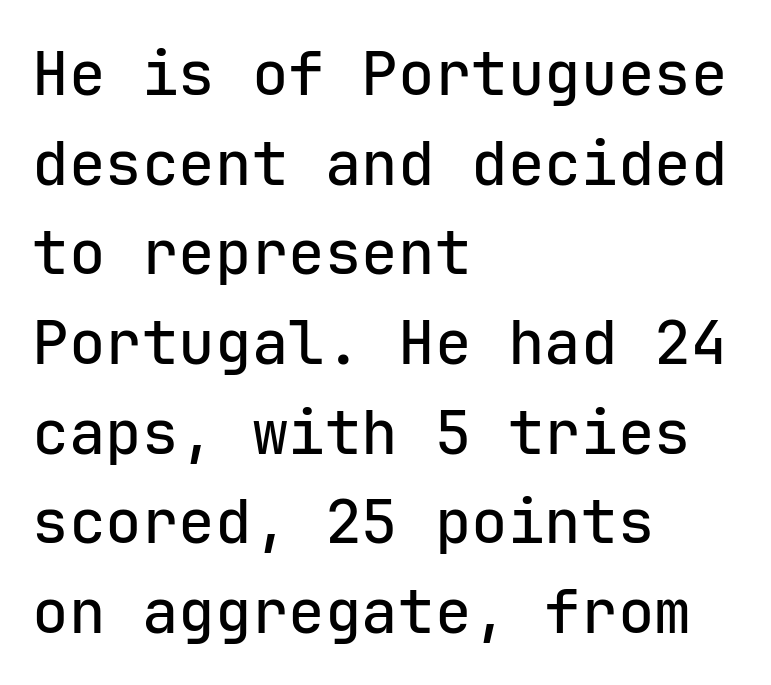
Q: Is the text italic (slanted)? A: No, it is upright.
Q: Is the typeface a serif or a sans-serif typeface? A: Sans-serif.
Q: Is the text underlined? A: No.
Q: How is the paragraph aligned? A: Left-aligned.
Q: Is the spacing between letters normal or unusually wide? A: Normal.
Q: Is the spacing between lines tight, normal or loose? A: Normal.
Q: Width (condensed, normal, or wide)? A: Normal.
Q: Stroke contrast? A: Low.
Q: x-height? A: Medium.
Q: Monospaced? A: Yes.
